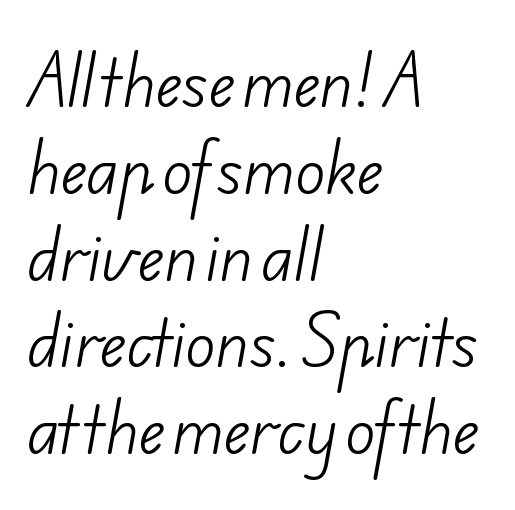
The glyphs in this specimen are sans serif. Letters rest on an invisible, unmarked baseline. These lines are rendered in a variable-pitch font. Each new line begins a customary step beneath the previous one. This reads as an unemphasized weight, regular at the heaviest. Caption: standard tracking, unaltered.
